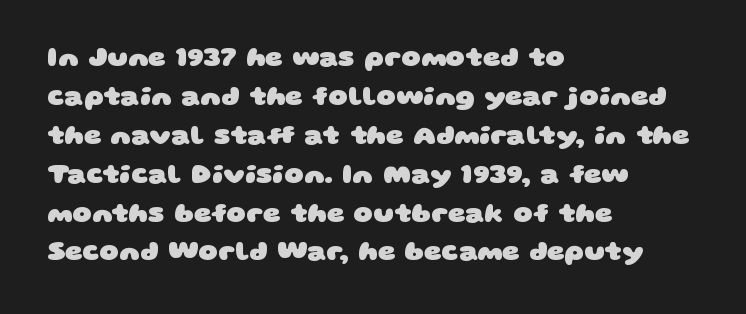
Check the space under the baseline: it is left empty. These lines sit exactly where default settings would place them. Its strokes are broad and dark, the hallmark of bold type. The compositor pushed each line to the left boundary.
